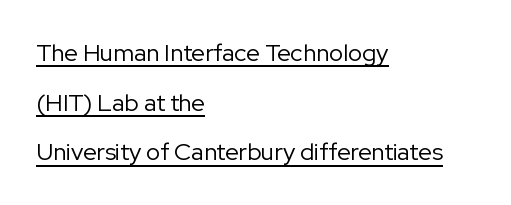
The passage shown stacks its lines with a broad gap. Inter-character spacing is left at the font's built-in metrics. Casual observation: everything's shoved over to the left. Stems here are at most as thick as an everyday book face. Looks like someone drew a line under every word here.
